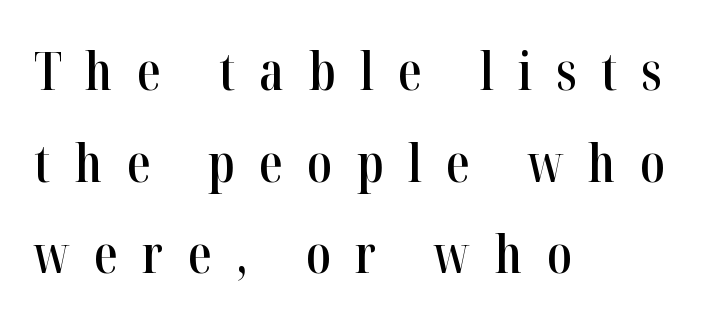
{"serif": "yes", "italic": "no", "bold": "semi", "weight": "semibold", "width": "condensed", "stroke_contrast": "high", "x_height": "medium", "monospaced": "no", "underline": "no", "align": "left", "line_spacing_ratio": 1.76, "letter_spacing": "wide", "letter_spacing_em": 0.47, "glyph_px": 52}
